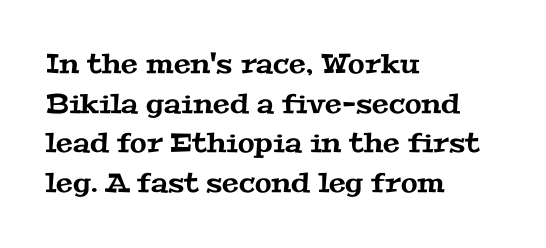
Leading matches the norm, producing a regular column. Honestly, the letter spacing is just normal — you wouldn't notice it. The space beneath each line is pristine and unruled. Every row of glyphs begins at an identical x-position on the left.
